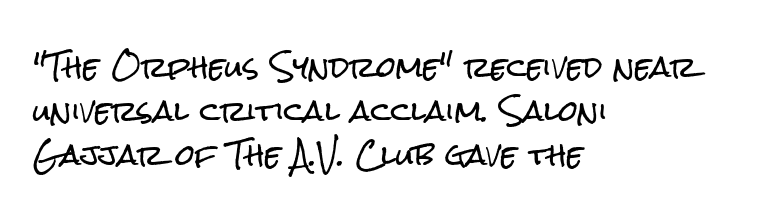
Q: Is the text italic (slanted)? A: No, it is upright.
Q: Is the typeface a serif or a sans-serif typeface? A: Sans-serif.
Q: Is the text underlined? A: No.
Q: How is the paragraph aligned? A: Left-aligned.
Q: Is the spacing between letters normal or unusually wide? A: Normal.
Q: Is the spacing between lines tight, normal or loose? A: Normal.
Q: Width (condensed, normal, or wide)? A: Condensed.
Q: Stroke contrast? A: Low.
Q: x-height? A: Medium.
Q: Monospaced? A: No.
